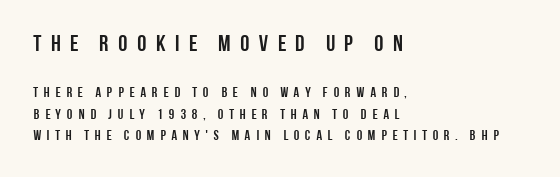
The image shows 23 px bold type, upright; set left-aligned, normal line spacing (1.52x), unusually wide letter spacing (+0.33 em), not underlined; the first (top) block is 1.64x larger.
